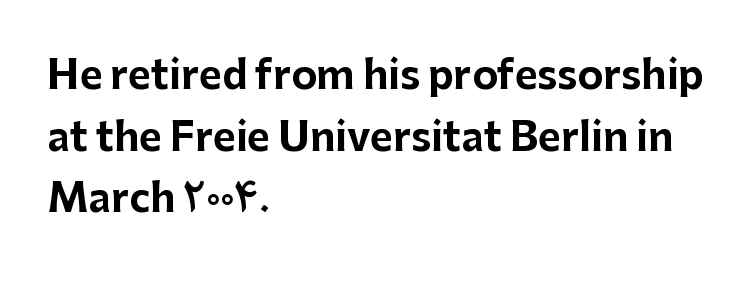
The image shows 39 px bold sans-serif type, upright; set left-aligned, normal line spacing (1.58x), normal letter spacing, not underlined; low stroke contrast and a medium x-height.
